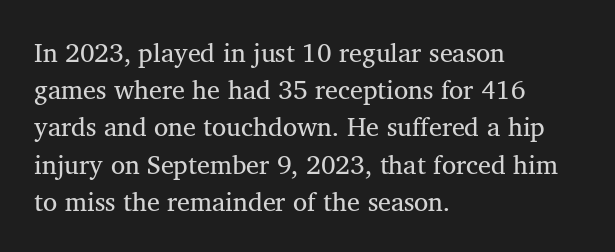
{"italic": "no", "bold": "no", "underline": "no", "align": "left", "line_spacing": "normal", "line_spacing_ratio": 1.43, "letter_spacing": "normal", "letter_spacing_em": 0.0, "glyph_px": 26}
